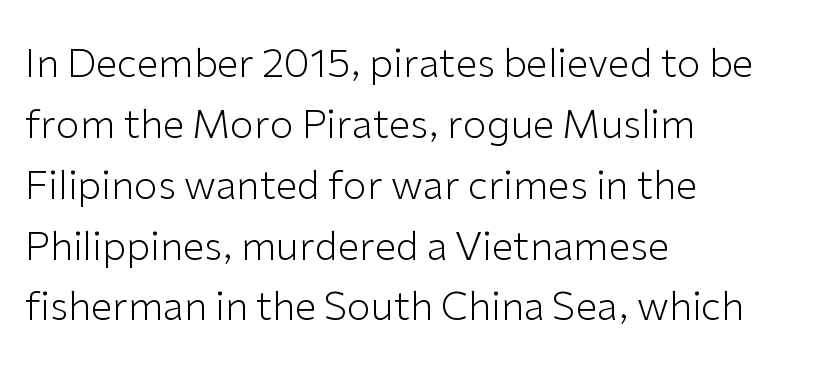
{"serif": "no", "italic": "no", "bold": "no", "weight": "light", "width": "normal", "stroke_contrast": "low", "x_height": "medium", "monospaced": "no", "underline": "no", "align": "left", "line_spacing": "normal", "line_spacing_ratio": 1.56, "letter_spacing": "normal", "letter_spacing_em": 0.0, "glyph_px": 39}
